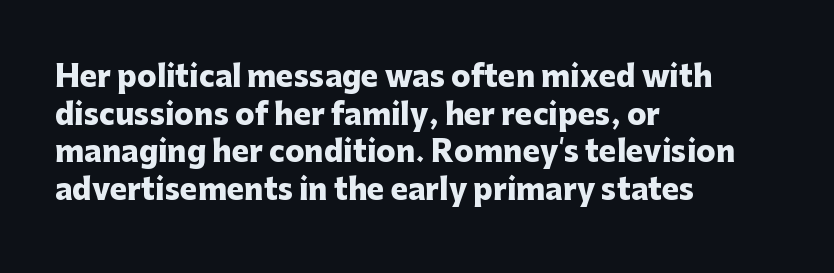
Vertical strokes here are truly vertical. The space between consecutive lines is moderate. The characters display no serif detailing; their extremities are plain. Each letter keeps its own natural width here, so spacing adapts to shape.
